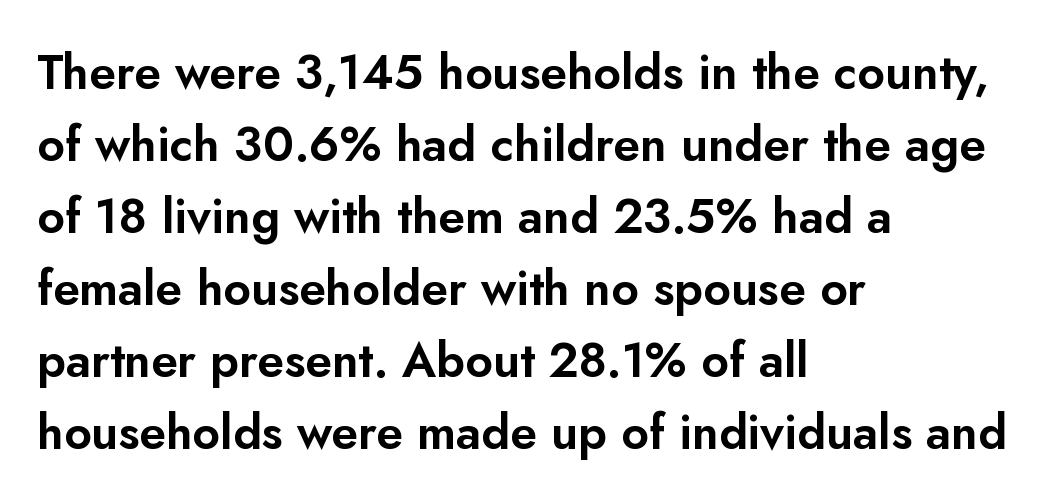
Unmarked baselines from the first word to the last. To sum up the face: it is a sans, with no serifs. Quick note: interline space is typical. The paragraph shown leans on its left margin. Spacing verdict: proportional, widths tailored to each character.
